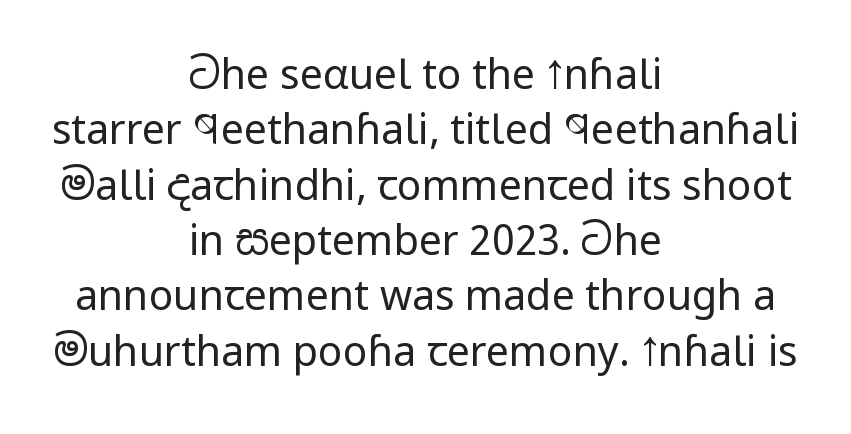
Q: Is the text bold? A: No.
Q: Is the text italic (slanted)? A: No, it is upright.
Q: Is the typeface a serif or a sans-serif typeface? A: Sans-serif.
Q: Is the text underlined? A: No.
Q: How is the paragraph aligned? A: Centered.
Q: Is the spacing between letters normal or unusually wide? A: Normal.
Q: Is the spacing between lines tight, normal or loose? A: Normal.
Q: Width (condensed, normal, or wide)? A: Condensed.
Q: Stroke contrast? A: Low.
Q: x-height? A: Large.
Q: Monospaced? A: No.
